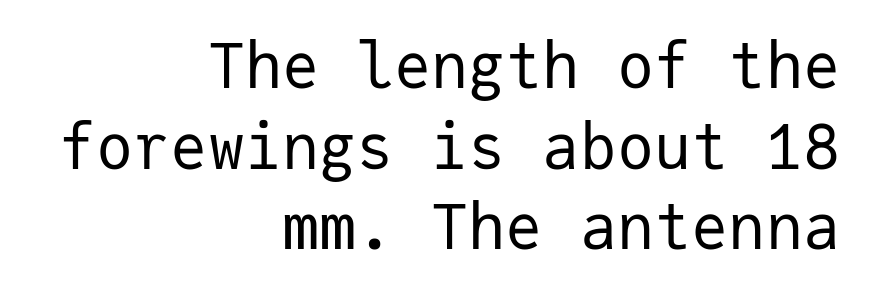
The image shows 62 px regular-weight sans-serif type, upright, monospaced; set right-aligned, normal line spacing (1.3x), normal letter spacing, not underlined; low stroke contrast and a medium x-height.
